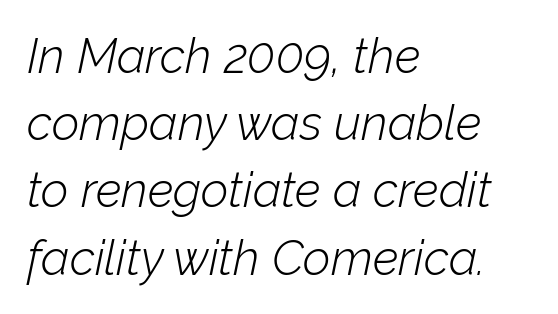
The face used here is proportionally spaced, like ordinary book or web type. Horizontally, the lines are justified to the leading edge only. Letter spacing: default. The rendering uses a moderate line-height, typical for paragraphs. The face used here has a pronounced slope to its letters.
